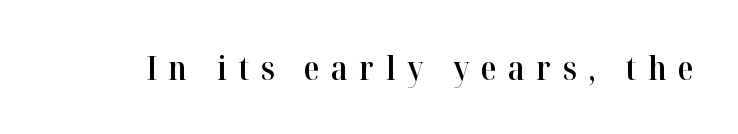
The image shows 33 px semibold serif type, upright; set unusually wide letter spacing (+0.35 em), not underlined; high stroke contrast and a medium x-height.
